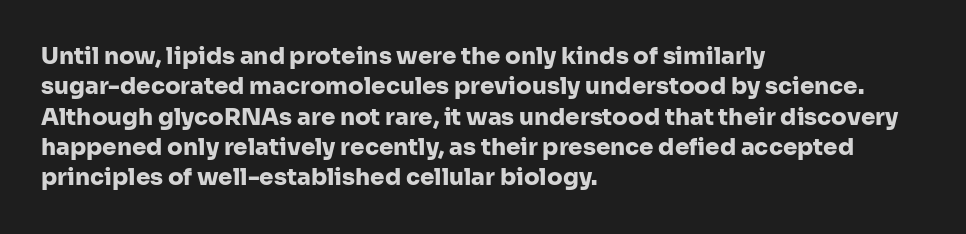
Each word holds together tightly as a unit, with standard inter-letter gaps. Typeset ragged right — the left edge is the straight one. Has an underline been added? It has not. The passage shown stacks its lines at a standard gap. A typesetter would mark this as roman, not italic. The passage shown is emphatically bold.
